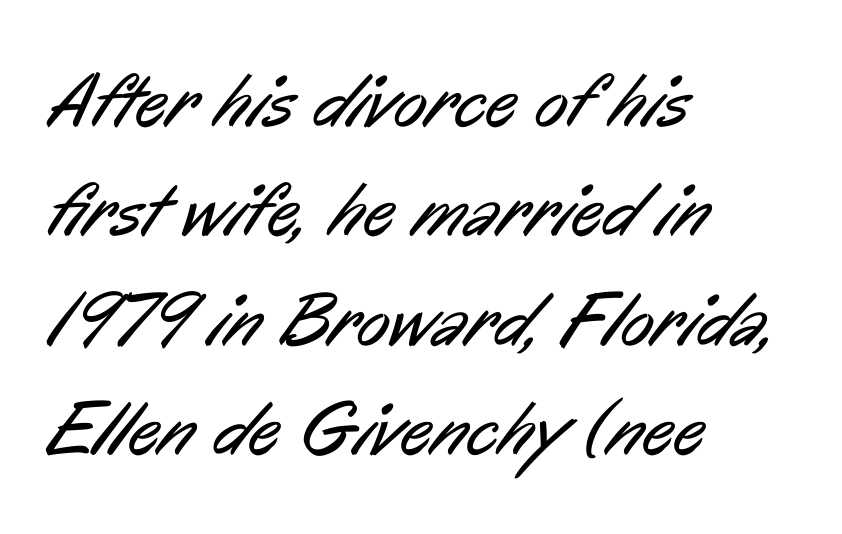
Q: Is the text bold? A: No.
Q: Is the typeface a serif or a sans-serif typeface? A: Sans-serif.
Q: Is the text underlined? A: No.
Q: How is the paragraph aligned? A: Left-aligned.
Q: Is the spacing between letters normal or unusually wide? A: Normal.
Q: Is the spacing between lines tight, normal or loose? A: Normal.
Q: Width (condensed, normal, or wide)? A: Condensed.
Q: Stroke contrast? A: Low.
Q: x-height? A: Medium.
Q: Monospaced? A: No.
